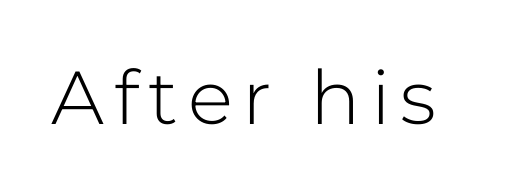
The image shows 75 px light sans-serif type, upright; set not underlined; low stroke contrast and a medium x-height.
